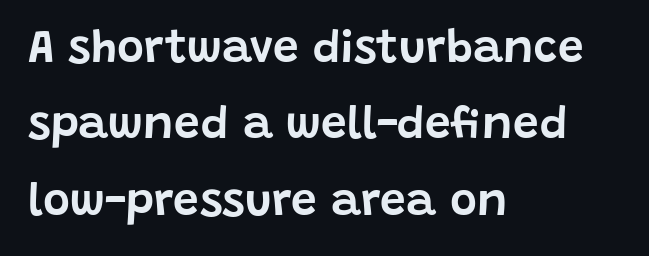
Q: Is the text italic (slanted)? A: No, it is upright.
Q: Is the typeface a serif or a sans-serif typeface? A: Sans-serif.
Q: Is the text underlined? A: No.
Q: How is the paragraph aligned? A: Left-aligned.
Q: Is the spacing between letters normal or unusually wide? A: Normal.
Q: Is the spacing between lines tight, normal or loose? A: Normal.
Q: Width (condensed, normal, or wide)? A: Normal.
Q: Stroke contrast? A: Low.
Q: x-height? A: Large.
Q: Monospaced? A: No.
